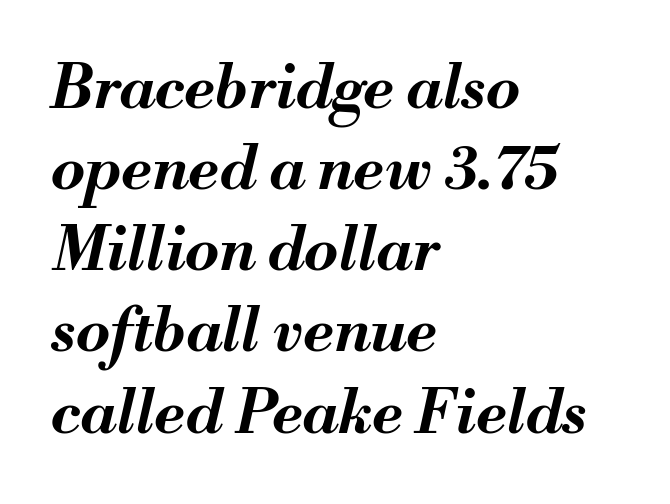
The image shows 61 px bold type, italic (leaning right); set left-aligned, normal line spacing (1.33x), normal letter spacing, not underlined; medium stroke contrast and a small x-height.
